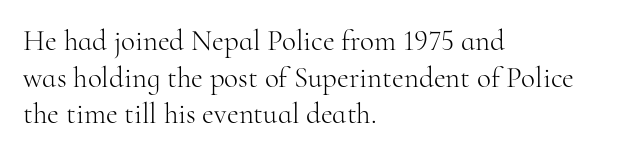
{"serif": "yes", "italic": "no", "bold": "no", "weight": "light", "width": "normal", "stroke_contrast": "high", "x_height": "small", "monospaced": "no", "underline": "no", "align": "left", "line_spacing": "normal", "line_spacing_ratio": 1.26, "letter_spacing": "normal", "letter_spacing_em": 0.0, "glyph_px": 29}
